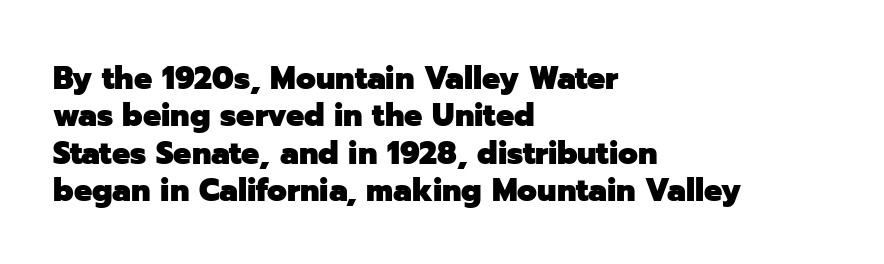
Q: Is the text bold? A: Yes.
Q: Is the text italic (slanted)? A: No, it is upright.
Q: Is the typeface a serif or a sans-serif typeface? A: Sans-serif.
Q: Is the text underlined? A: No.
Q: How is the paragraph aligned? A: Left-aligned.
Q: Is the spacing between letters normal or unusually wide? A: Normal.
Q: Width (condensed, normal, or wide)? A: Normal.
Q: Stroke contrast? A: Low.
Q: x-height? A: Medium.
Q: Monospaced? A: No.
